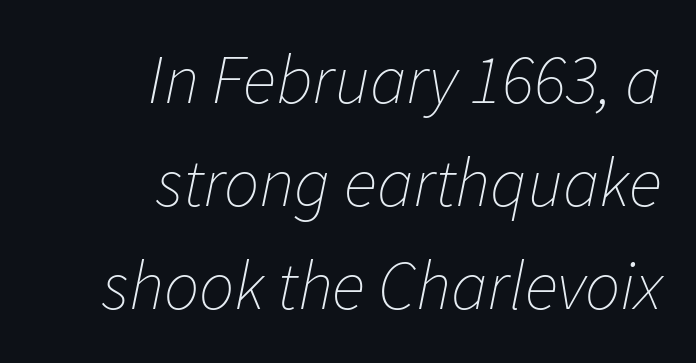
{"italic": "yes", "lean": "right", "slant_degrees": 11, "bold": "no", "weight": "thin", "width": "normal", "stroke_contrast": "low", "x_height": "medium", "monospaced": "no", "underline": "no", "align": "right", "line_spacing": "normal", "line_spacing_ratio": 1.47, "letter_spacing": "normal", "letter_spacing_em": 0.0, "glyph_px": 70}
